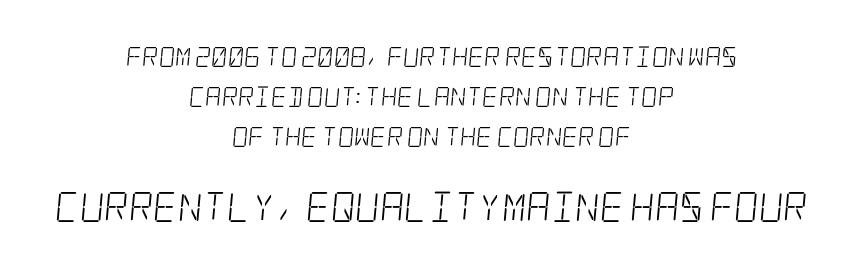
{"serif": "yes", "bold": "no", "weight": "light", "width": "condensed", "stroke_contrast": "low", "x_height": "large", "underline": "no", "align": "center", "line_spacing": "loose", "line_spacing_ratio": 2.01, "letter_spacing": "normal", "letter_spacing_em": 0.0, "larger_block": "second", "size_ratio": 1.5, "glyph_px": 30}
